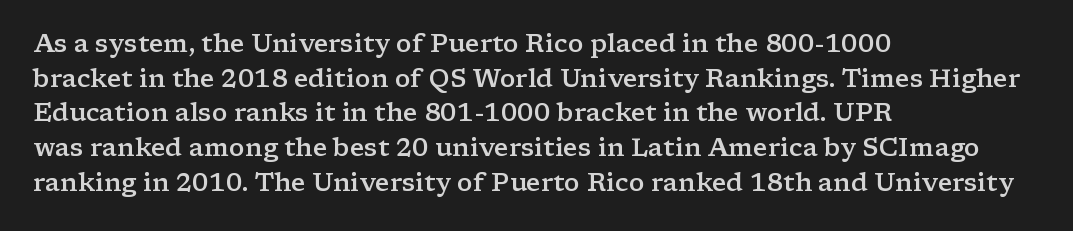
Quick note: underline off. The block of text has a typical density, with ordinary space between rows. Does the lettering tilt? It doesn't — this is upright. Characters follow at the spacing the type designer built in.
